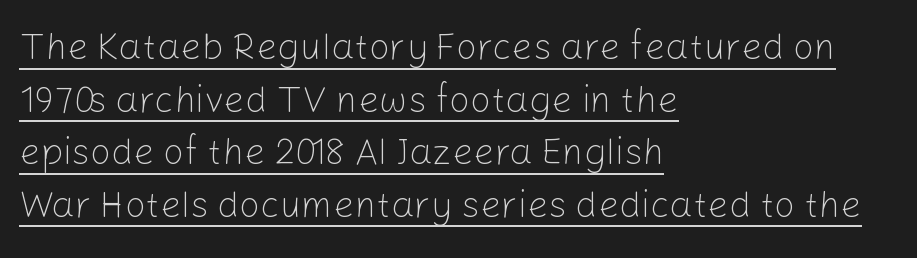
The image shows 37 px light sans-serif type, upright; set left-aligned, normal line spacing (1.42x), normal letter spacing, underlined; low stroke contrast and a medium x-height.
